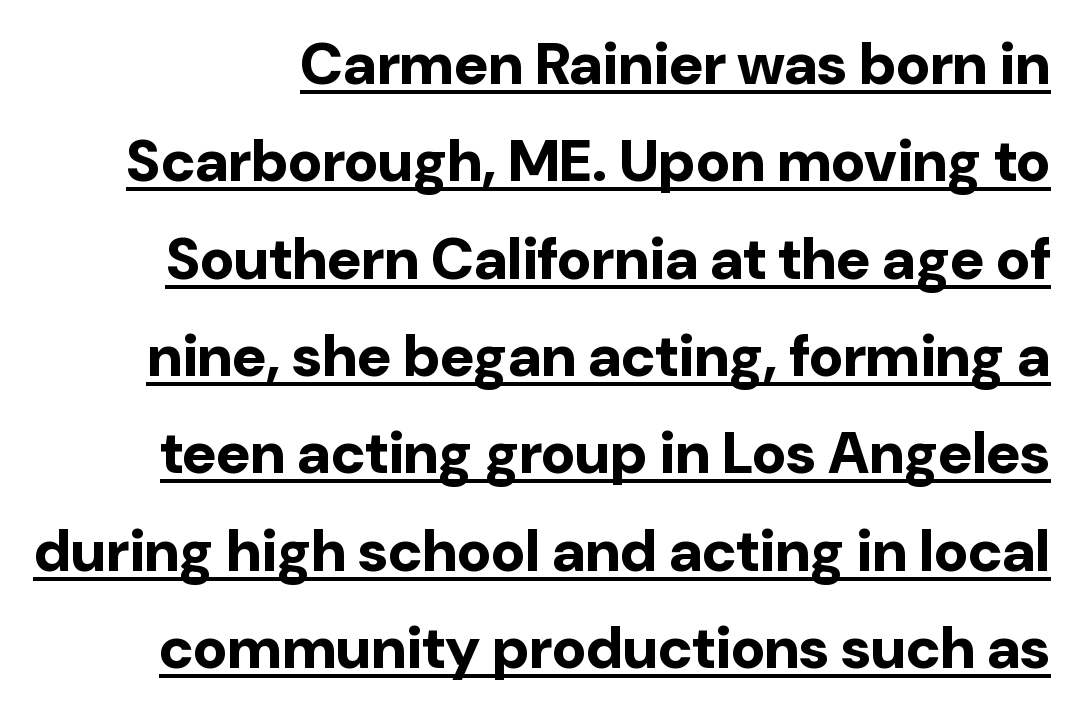
Q: Is the text bold? A: Yes.
Q: Is the text italic (slanted)? A: No, it is upright.
Q: Is the typeface a serif or a sans-serif typeface? A: Sans-serif.
Q: Is the text underlined? A: Yes.
Q: Is the spacing between letters normal or unusually wide? A: Normal.
Q: Is the spacing between lines tight, normal or loose? A: Normal.
Q: Width (condensed, normal, or wide)? A: Normal.
Q: Stroke contrast? A: Low.
Q: x-height? A: Medium.
Q: Monospaced? A: No.
